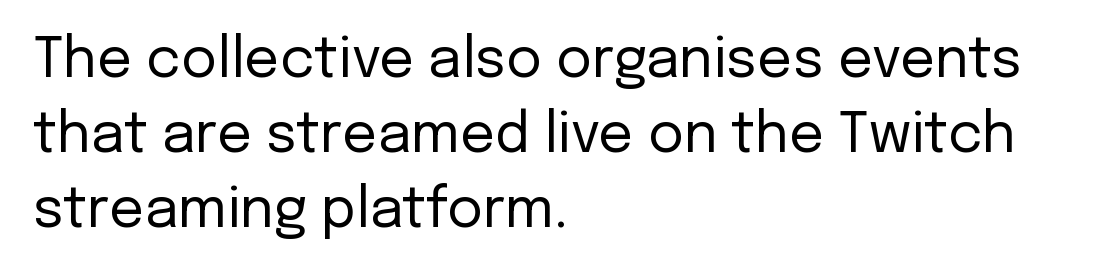
{"serif": "no", "italic": "no", "bold": "no", "weight": "regular", "width": "normal", "stroke_contrast": "low", "x_height": "medium", "monospaced": "no", "underline": "no", "align": "left", "line_spacing": "normal", "line_spacing_ratio": 1.36, "letter_spacing": "normal", "letter_spacing_em": 0.0, "glyph_px": 55}
